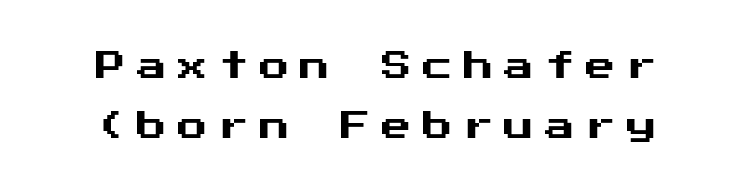
The image shows 30 px sans-serif type, upright; set loose line spacing (1.99x), unusually wide letter spacing (+0.36 em), not underlined; medium stroke contrast and a medium x-height.
